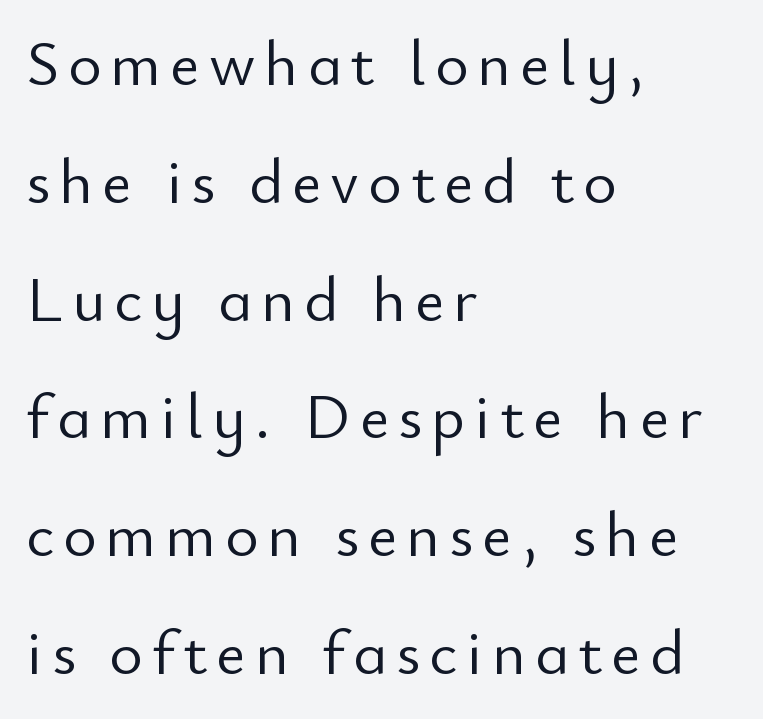
The strip under each line holds only bare page. The typesetting does not lean heavy: it is not bold. Note the varied advance widths — an 'i' is clearly narrower than an 'm'. Stroke terminals: plain, sans-serif.
